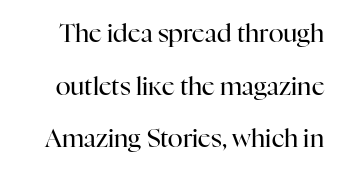
A quiet, ordinary-to-light weight characterises the typeface. Nothing unusual about the tracking: characters are spaced as the font intends. The font's upright variant was chosen for this text. Descenders hang freely into open space. The designer dialed line spacing up above the default.
